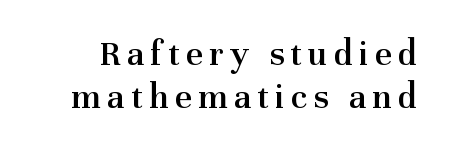
The image shows 37 px semibold serif type, upright; set line spacing 1.17x, not underlined; medium stroke contrast and a medium x-height.
